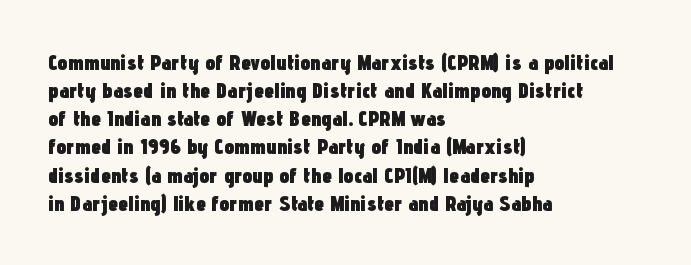
The image shows 22 px bold type, upright; set left-aligned, normal line spacing (1.28x), normal letter spacing, not underlined.
